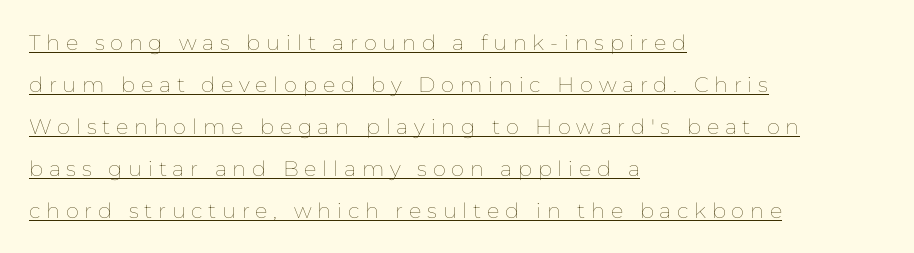
The image shows 21 px text type, upright; set left-aligned, loose line spacing (2.0x), unusually wide letter spacing (+0.27 em), underlined.
